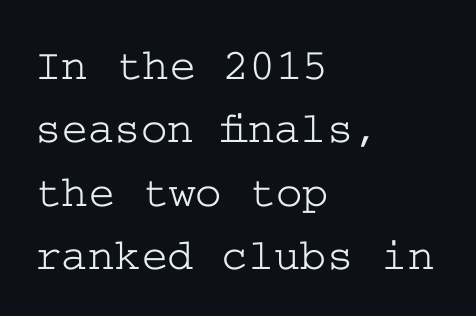
Regular leading. Observe the ordinary spacing: letters are neighbours, not strangers. The passage shown is typeset with a serif family. The axis of the letterforms is exactly vertical. The passage shown is not underscored anywhere.
